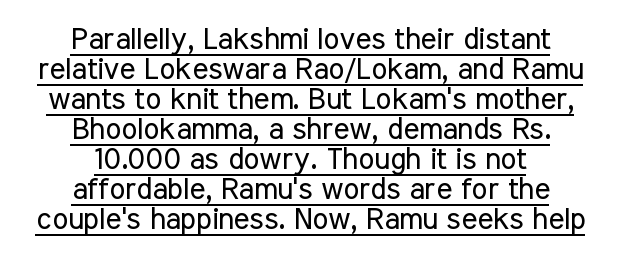
Q: Is the text bold? A: No.
Q: Is the text italic (slanted)? A: No, it is upright.
Q: Is the typeface a serif or a sans-serif typeface? A: Sans-serif.
Q: Is the text underlined? A: Yes.
Q: How is the paragraph aligned? A: Centered.
Q: Is the spacing between letters normal or unusually wide? A: Normal.
Q: Is the spacing between lines tight, normal or loose? A: Tight.
Q: Width (condensed, normal, or wide)? A: Condensed.
Q: Stroke contrast? A: Low.
Q: x-height? A: Medium.
Q: Monospaced? A: No.
